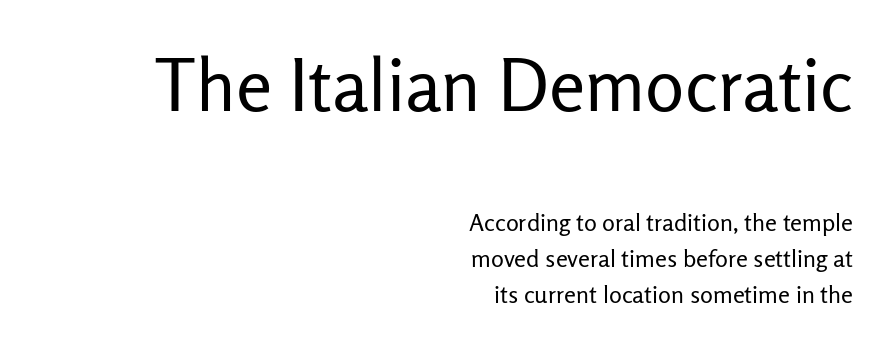
The typeface has the unassuming heft of standard copy or less. The font's upright variant was chosen for this text. The emphasis by scale lands on block number one, above. Each letter keeps its own natural width here, so spacing adapts to shape. The area under the type is left untouched.
